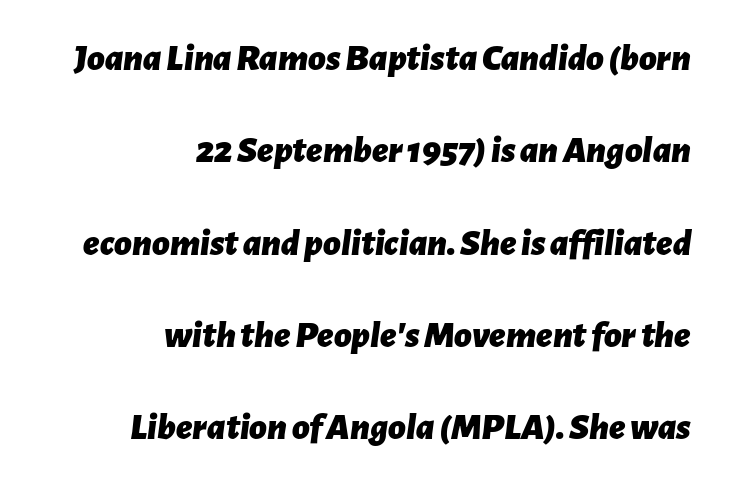
Think of a printed novel: that variable character pitch is what you see here. Each line ends at the same right margin while the left side varies. Plain, unruled lines of type. Reading down the column, the eye jumps a long way to each next line. This is oblique type, the kind used for emphasis or titles.
